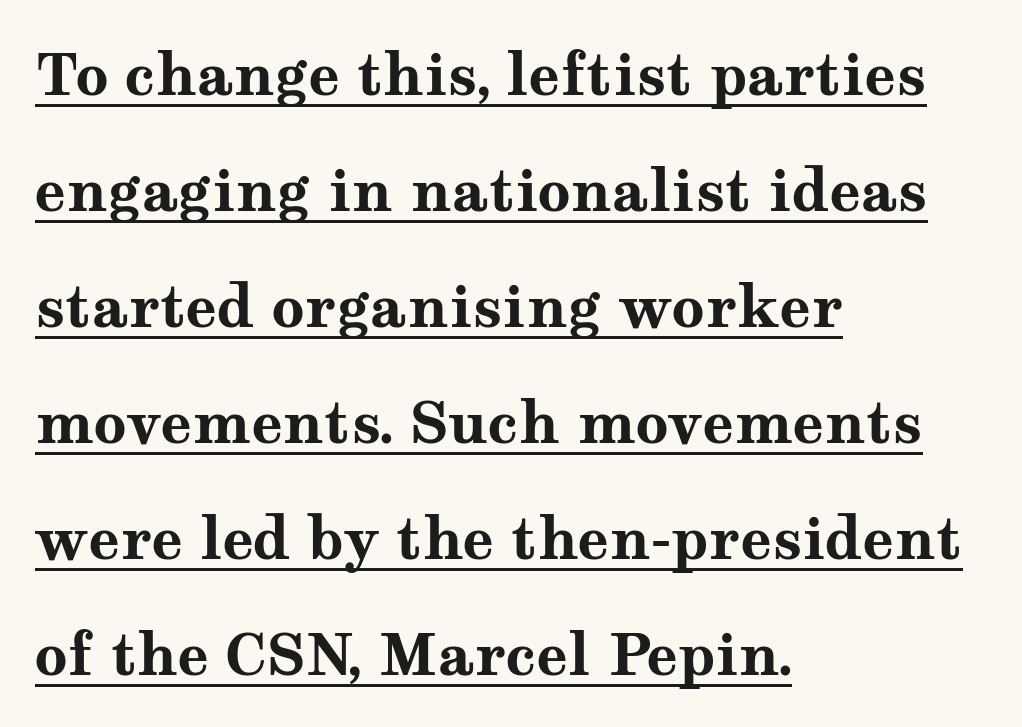
The image shows 58 px bold, wide serif type, upright; set left-aligned, loose line spacing (2.0x), normal letter spacing, underlined; medium stroke contrast and a medium x-height.
